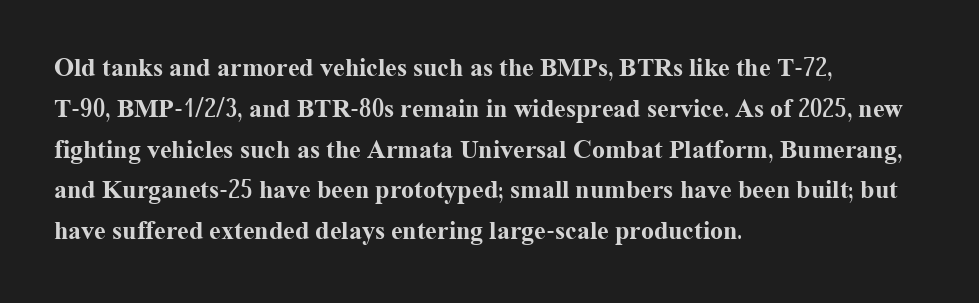
Q: Is the text bold? A: Yes.
Q: Is the text italic (slanted)? A: No, it is upright.
Q: Is the text underlined? A: No.
Q: How is the paragraph aligned? A: Left-aligned.
Q: Is the spacing between letters normal or unusually wide? A: Normal.
Q: Is the spacing between lines tight, normal or loose? A: Normal.
